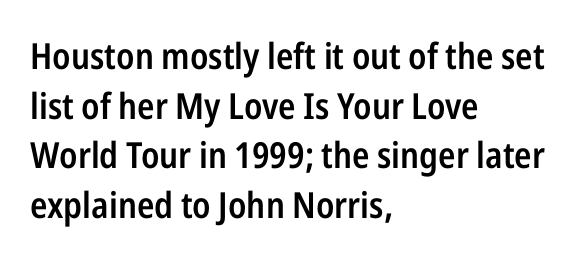
Serif or sans? Sans — the stroke terminals are bare. Emphasis by weight is partial: semibold. Quick note: interline space is typical. The glyphs are unaccompanied by any horizontal stroke below them. The lines in this sample share a left origin and differ only in where they stop. The passage shown is typed in a proportional face where columns would drift.
